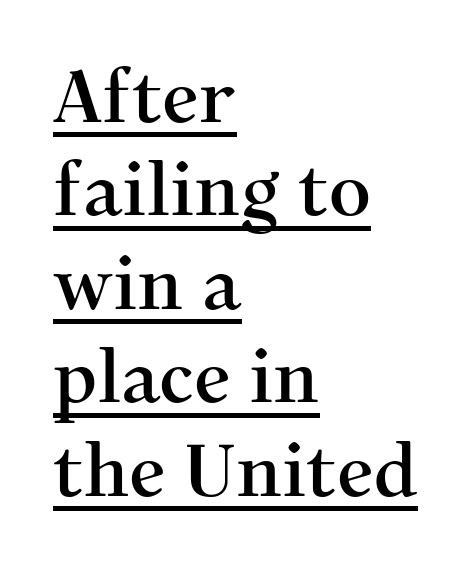
The image shows 73 px serif type, upright; set left-aligned, normal line spacing (1.28x), normal letter spacing, underlined; medium stroke contrast and a medium x-height.
